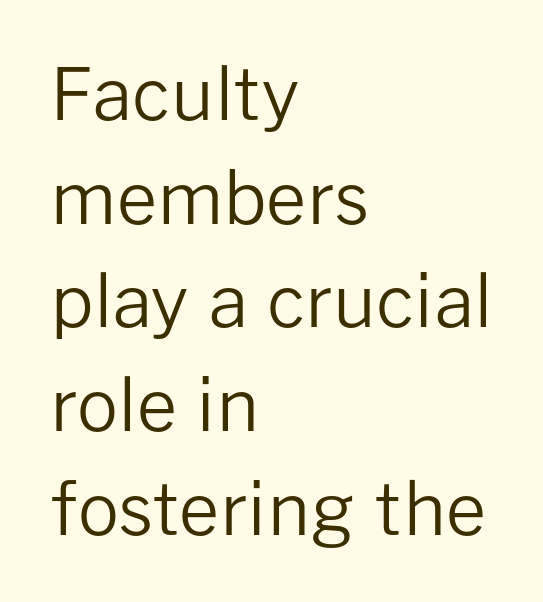
This sample uses an upright cut, with every glyph sitting square on the baseline. The weight tops out at a normal text grade. The passage shown is typed in a proportional face where columns would drift. One glance says typical: line gaps are just what's usual. A sans-serif font was chosen for this passage. Quick note: underline off.
